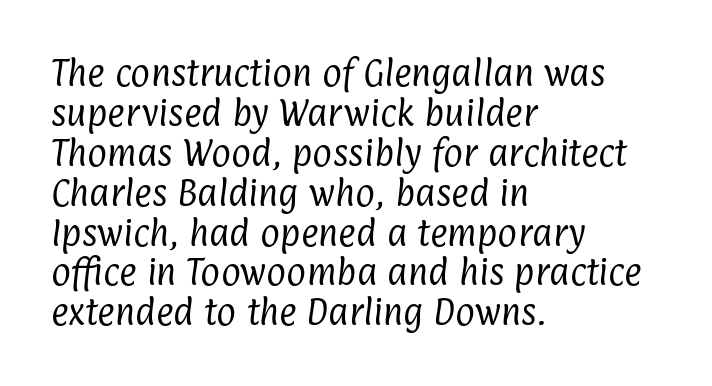
Q: Is the text bold? A: No.
Q: Is the typeface a serif or a sans-serif typeface? A: Sans-serif.
Q: Is the text underlined? A: No.
Q: How is the paragraph aligned? A: Left-aligned.
Q: Is the spacing between letters normal or unusually wide? A: Normal.
Q: Is the spacing between lines tight, normal or loose? A: Normal.
Q: Width (condensed, normal, or wide)? A: Condensed.
Q: Stroke contrast? A: Low.
Q: x-height? A: Medium.
Q: Monospaced? A: No.
